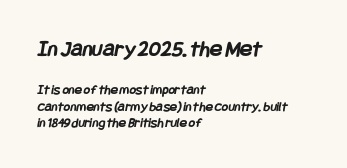
{"bold": "yes", "underline": "no", "align": "left", "line_spacing_ratio": 1.17, "letter_spacing": "normal", "letter_spacing_em": 0.0, "larger_block": "first", "size_ratio": 1.64, "glyph_px": 23}
